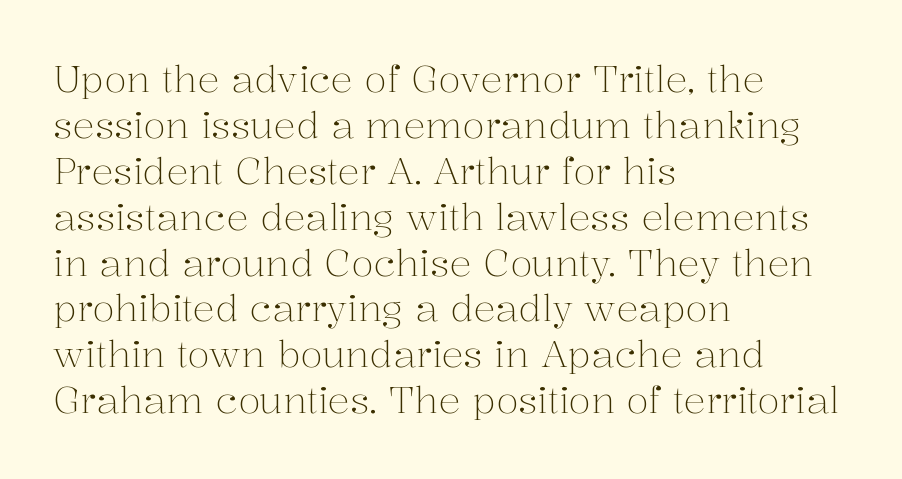
Q: Is the text bold? A: No.
Q: Is the text italic (slanted)? A: No, it is upright.
Q: Is the typeface a serif or a sans-serif typeface? A: Serif.
Q: Is the text underlined? A: No.
Q: How is the paragraph aligned? A: Left-aligned.
Q: Is the spacing between letters normal or unusually wide? A: Normal.
Q: Width (condensed, normal, or wide)? A: Normal.
Q: Stroke contrast? A: Medium.
Q: x-height? A: Medium.
Q: Monospaced? A: No.
